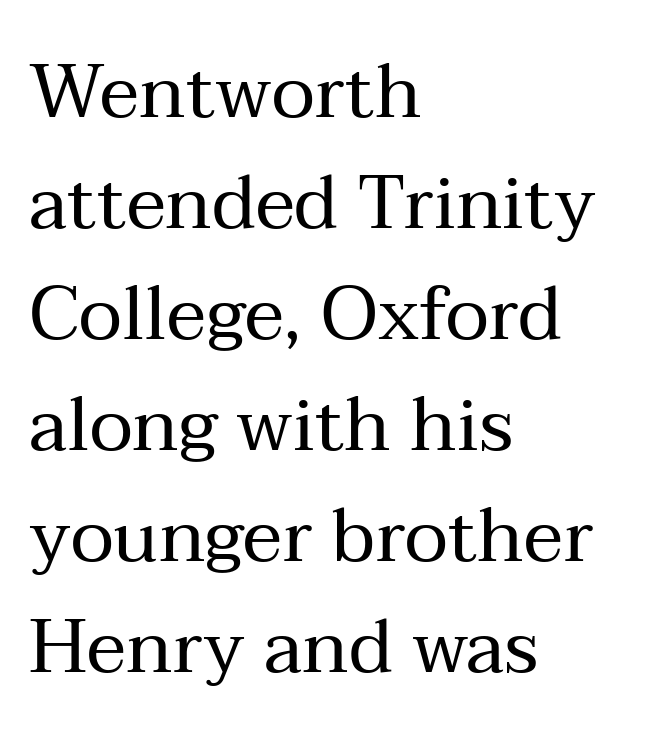
Q: Is the text bold? A: No.
Q: Is the text italic (slanted)? A: No, it is upright.
Q: Is the typeface a serif or a sans-serif typeface? A: Serif.
Q: Is the text underlined? A: No.
Q: How is the paragraph aligned? A: Left-aligned.
Q: Is the spacing between letters normal or unusually wide? A: Normal.
Q: Is the spacing between lines tight, normal or loose? A: Normal.
Q: Width (condensed, normal, or wide)? A: Normal.
Q: Stroke contrast? A: Medium.
Q: x-height? A: Medium.
Q: Monospaced? A: No.
